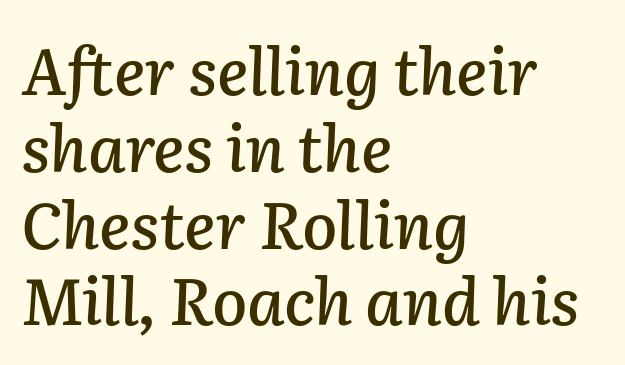
The image shows 64 px text type, italic (leaning right); set left-aligned, line spacing 1.2x, normal letter spacing, not underlined; low stroke contrast and a medium x-height.
